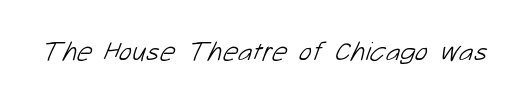
The line texture is even and compact thanks to regular tracking. Glance below the letters and you will spot only blank space. Heft: none added — not bold.
